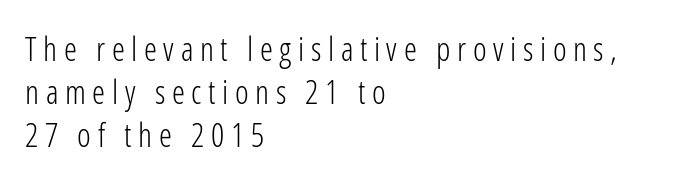
Display-style spreading of the glyphs; the letterfit is very open. One glance says typical: line gaps are just what's usual. This sample uses a sans-serif face. Stems and bowls with no extra thickness — not bold.
